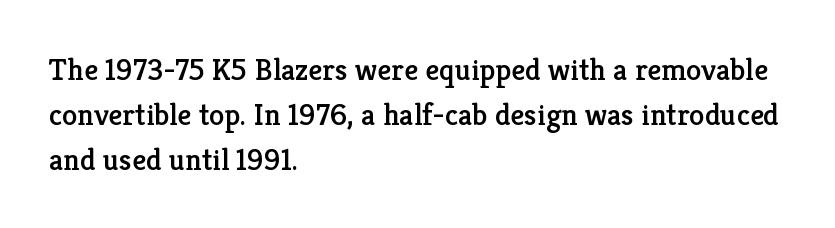
Q: Is the text italic (slanted)? A: No, it is upright.
Q: Is the typeface a serif or a sans-serif typeface? A: Serif.
Q: Is the text underlined? A: No.
Q: How is the paragraph aligned? A: Left-aligned.
Q: Is the spacing between letters normal or unusually wide? A: Normal.
Q: Is the spacing between lines tight, normal or loose? A: Normal.
Q: Width (condensed, normal, or wide)? A: Normal.
Q: Stroke contrast? A: Low.
Q: x-height? A: Medium.
Q: Monospaced? A: No.
